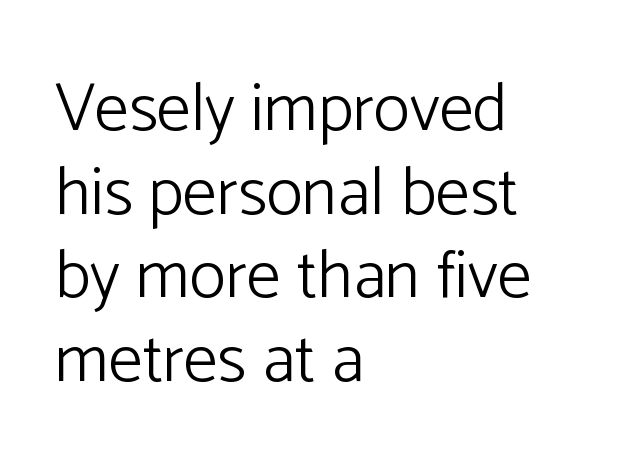
{"serif": "no", "italic": "no", "bold": "no", "weight": "light", "width": "normal", "stroke_contrast": "low", "x_height": "medium", "monospaced": "no", "underline": "no", "align": "left", "line_spacing_ratio": 1.23, "letter_spacing": "normal", "letter_spacing_em": 0.0, "glyph_px": 68}
